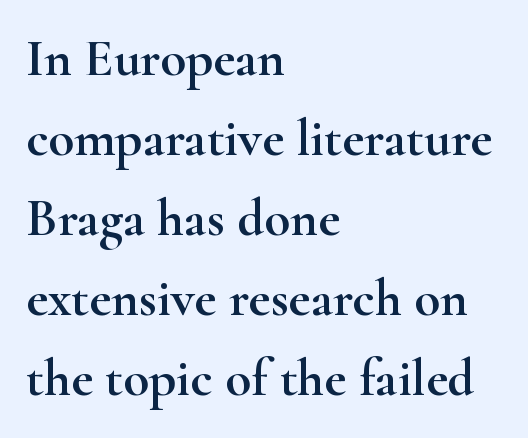
The image shows 53 px wide serif type, upright; set left-aligned, normal line spacing (1.51x), normal letter spacing, not underlined; high stroke contrast and a small x-height.
